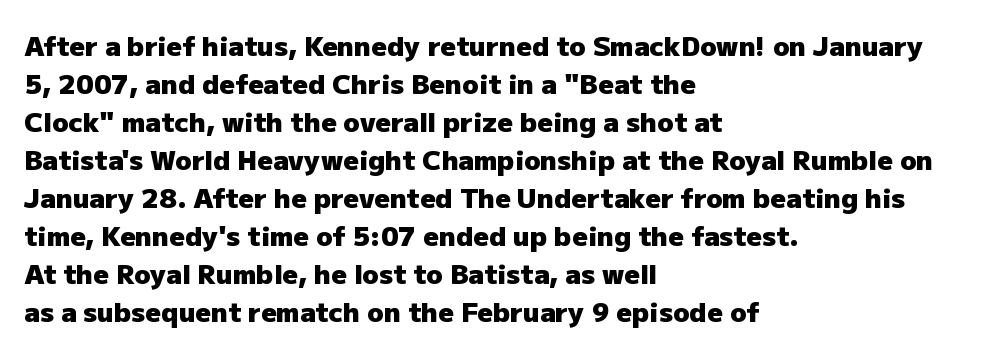
The image shows 27 px bold type, upright; set left-aligned, normal line spacing (1.41x), normal letter spacing, not underlined.
